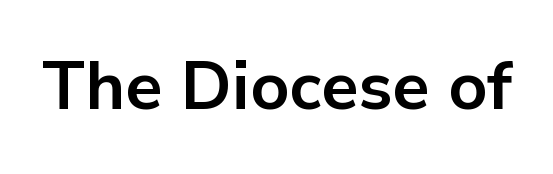
The image shows 67 px bold sans-serif type, upright; set normal letter spacing, not underlined; low stroke contrast and a medium x-height.
